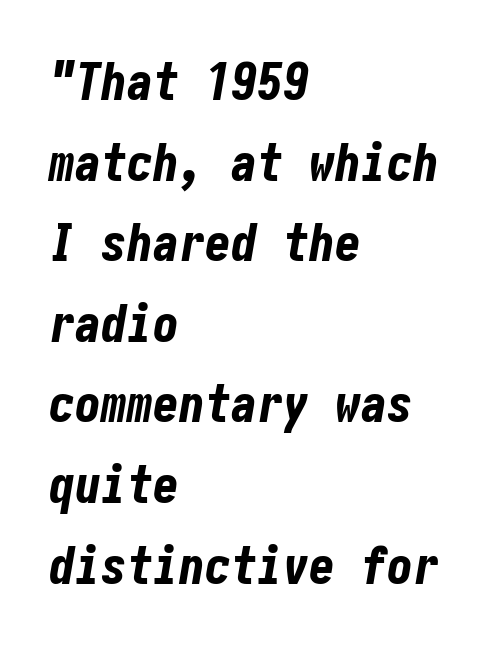
Q: Is the text bold? A: Yes.
Q: Is the text italic (slanted)? A: Yes, it leans right by about 10 degrees.
Q: Is the text underlined? A: No.
Q: How is the paragraph aligned? A: Left-aligned.
Q: Is the spacing between letters normal or unusually wide? A: Normal.
Q: Is the spacing between lines tight, normal or loose? A: Normal.
Q: Width (condensed, normal, or wide)? A: Condensed.
Q: Stroke contrast? A: Low.
Q: x-height? A: Medium.
